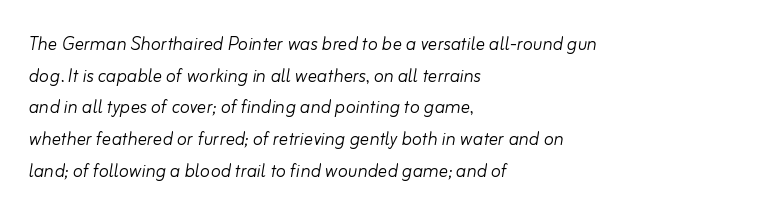
The image shows 23 px text type, italic (leaning right); set left-aligned, normal line spacing (1.38x), normal letter spacing, not underlined.
